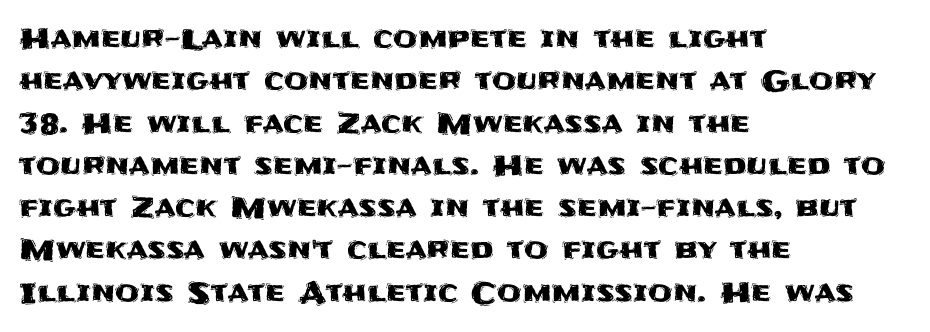
This sample uses a sans-serif face. Regular leading. If you drew a ruler down the left edge, every line would touch it. You can tell it's not italic because the verticals are truly vertical. Character widths vary here, with narrow letters taking less room than wide ones. This rendering leaves character spacing at its baseline value.
